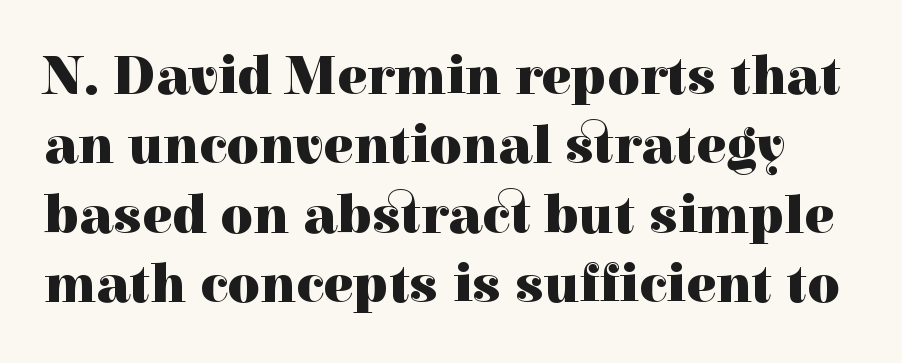
There is no visible air inserted between adjacent glyphs. The letters stand upright; this is a roman face. Letters rest on an invisible, unmarked baseline. The passage shown is typed in a proportional face where columns would drift.
